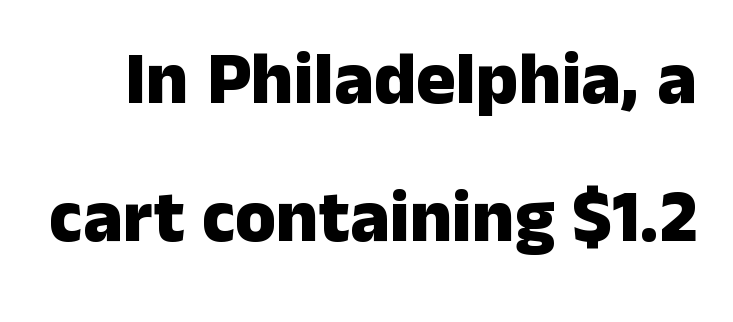
Q: Is the text bold? A: Yes.
Q: Is the text italic (slanted)? A: No, it is upright.
Q: Is the typeface a serif or a sans-serif typeface? A: Sans-serif.
Q: Is the text underlined? A: No.
Q: Is the spacing between letters normal or unusually wide? A: Normal.
Q: Width (condensed, normal, or wide)? A: Normal.
Q: Stroke contrast? A: Low.
Q: x-height? A: Medium.
Q: Monospaced? A: No.
